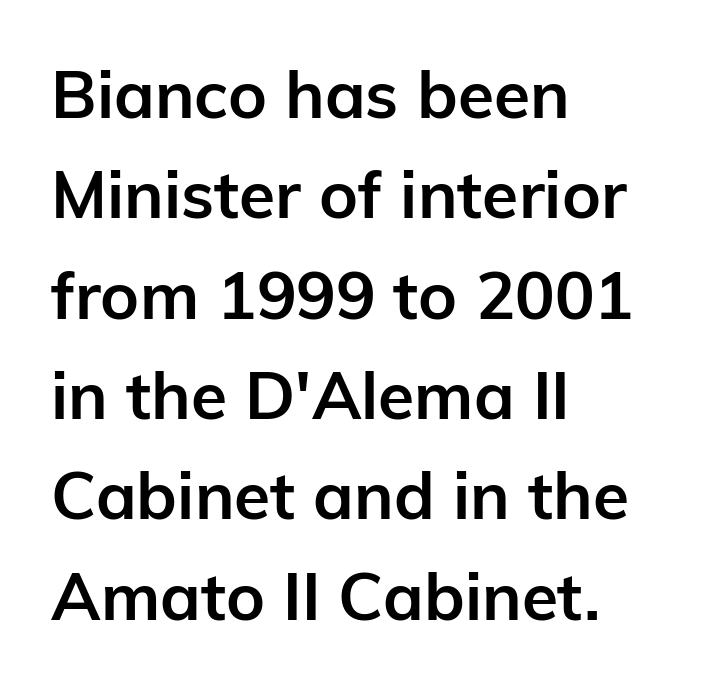
The image shows 66 px semibold sans-serif type, upright; set left-aligned, normal line spacing (1.52x), normal letter spacing, not underlined; low stroke contrast and a medium x-height.
